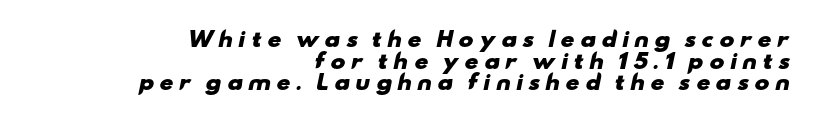
Each new line begins almost immediately beneath the previous one. Does the weight exceed regular? Yes, all the way to bold. A student would call this right alignment; a typographer would say flush right, rag left. Is the letter spacing exaggerated? Yes — the characters are pushed far apart. The specimen omits any rule beneath the text block's lines.
